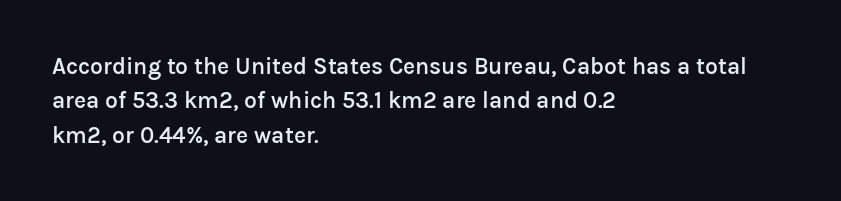
The image shows 23 px text type, upright; set left-aligned, normal line spacing (1.5x), normal letter spacing, not underlined.
